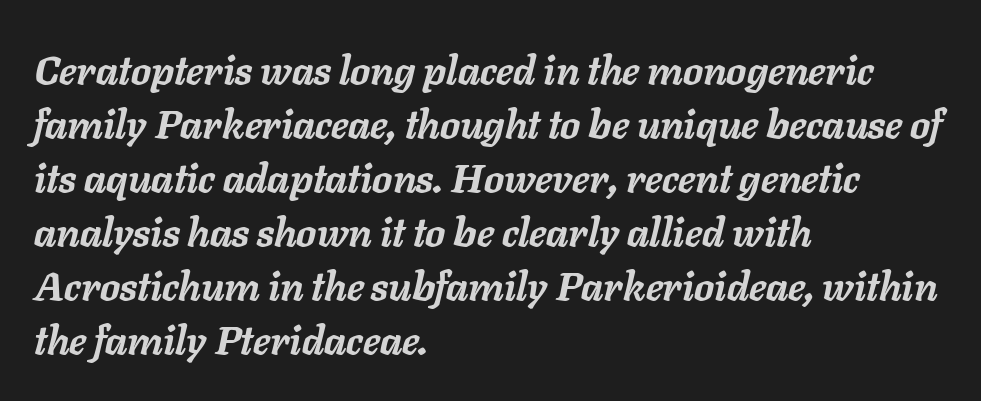
Q: Is the text bold? A: Yes.
Q: Is the text italic (slanted)? A: Yes, it leans right by about 11 degrees.
Q: Is the text underlined? A: No.
Q: How is the paragraph aligned? A: Left-aligned.
Q: Is the spacing between letters normal or unusually wide? A: Normal.
Q: Is the spacing between lines tight, normal or loose? A: Normal.
Q: Width (condensed, normal, or wide)? A: Normal.
Q: Stroke contrast? A: Low.
Q: x-height? A: Medium.
Q: Monospaced? A: No.
